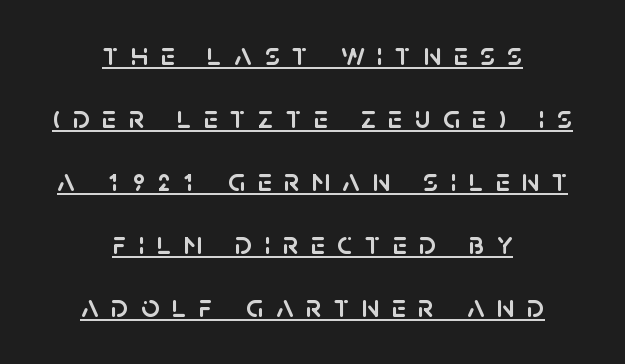
{"serif": "no", "italic": "no", "width": "normal", "stroke_contrast": "low", "x_height": "large", "monospaced": "no", "underline": "yes", "align": "center", "line_spacing": "loose", "line_spacing_ratio": 1.97, "letter_spacing": "wide", "letter_spacing_em": 0.39, "glyph_px": 32}
